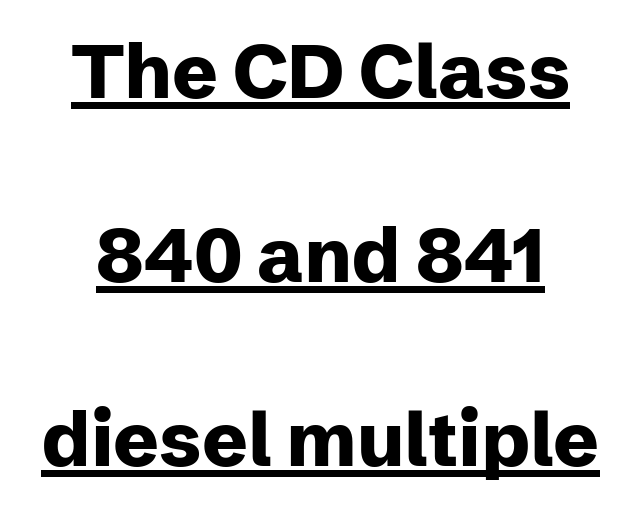
Q: Is the text bold? A: Yes.
Q: Is the text italic (slanted)? A: No, it is upright.
Q: Is the typeface a serif or a sans-serif typeface? A: Sans-serif.
Q: Is the text underlined? A: Yes.
Q: How is the paragraph aligned? A: Centered.
Q: Is the spacing between letters normal or unusually wide? A: Normal.
Q: Is the spacing between lines tight, normal or loose? A: Loose.
Q: Width (condensed, normal, or wide)? A: Normal.
Q: Stroke contrast? A: Low.
Q: x-height? A: Medium.
Q: Monospaced? A: No.
